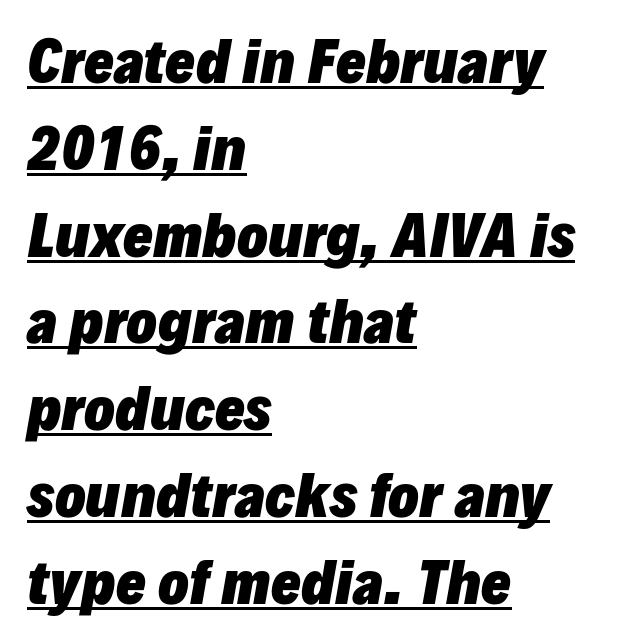
Q: Is the text bold? A: Yes.
Q: Is the text italic (slanted)? A: Yes, it leans right by about 10 degrees.
Q: Is the text underlined? A: Yes.
Q: How is the paragraph aligned? A: Left-aligned.
Q: Is the spacing between letters normal or unusually wide? A: Normal.
Q: Is the spacing between lines tight, normal or loose? A: Normal.
Q: Width (condensed, normal, or wide)? A: Normal.
Q: Stroke contrast? A: Low.
Q: x-height? A: Medium.
Q: Monospaced? A: No.
